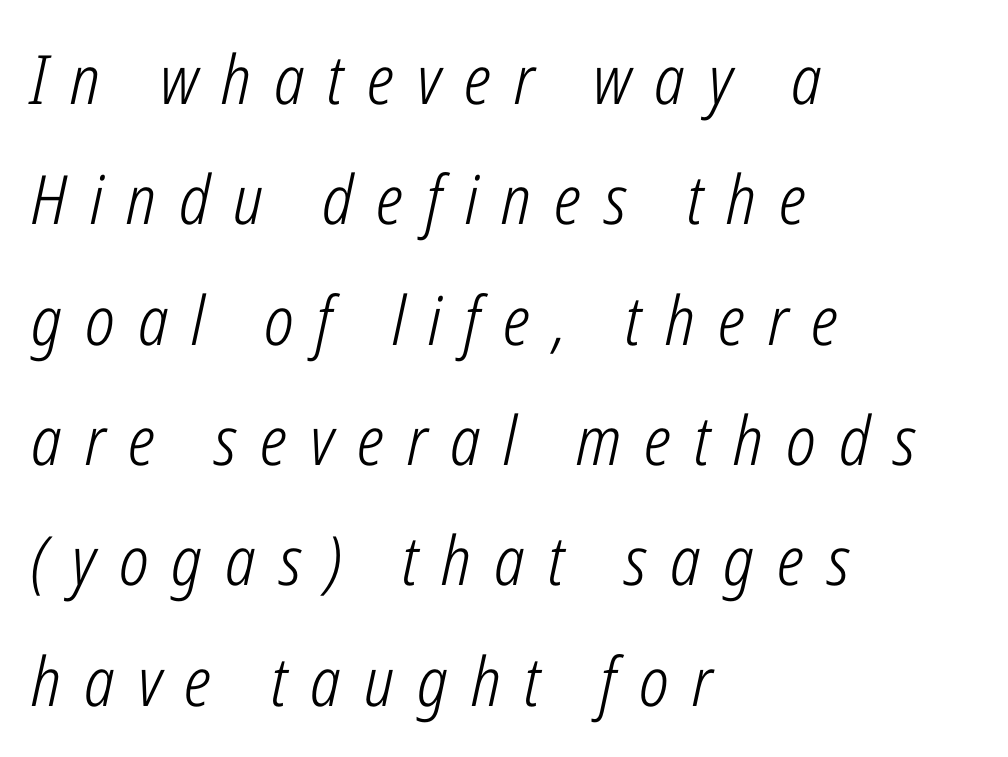
{"italic": "yes", "lean": "right", "slant_degrees": 12, "bold": "no", "weight": "light", "width": "condensed", "stroke_contrast": "low", "x_height": "medium", "monospaced": "no", "underline": "no", "align": "left", "line_spacing_ratio": 1.77, "letter_spacing": "wide", "letter_spacing_em": 0.34, "glyph_px": 68}
